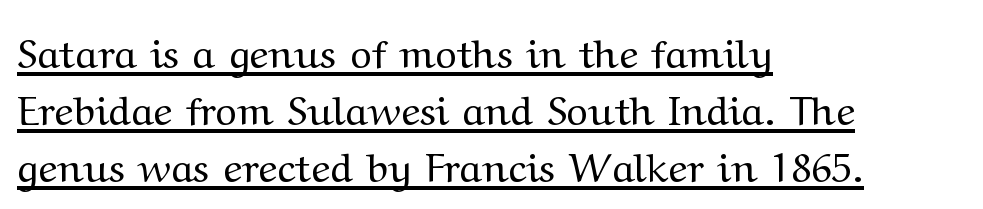
Horizontally, the lines are justified to the leading edge only. Students, observe: this is what conventionally led text looks like. Posture: upright roman. Varying glyph widths throughout — classic text-font behaviour.
